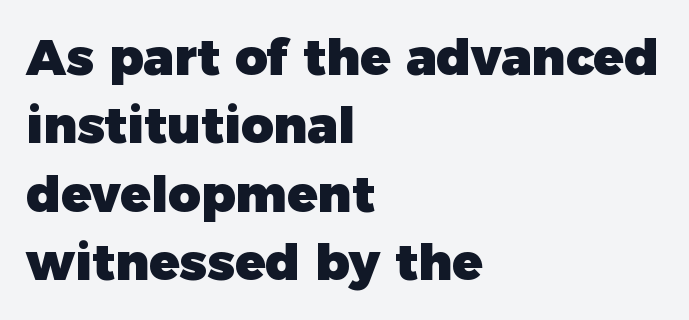
Q: Is the text bold? A: Yes.
Q: Is the text italic (slanted)? A: No, it is upright.
Q: Is the typeface a serif or a sans-serif typeface? A: Sans-serif.
Q: Is the text underlined? A: No.
Q: How is the paragraph aligned? A: Left-aligned.
Q: Is the spacing between letters normal or unusually wide? A: Normal.
Q: Is the spacing between lines tight, normal or loose? A: Normal.
Q: Width (condensed, normal, or wide)? A: Normal.
Q: Stroke contrast? A: Low.
Q: x-height? A: Medium.
Q: Monospaced? A: No.
